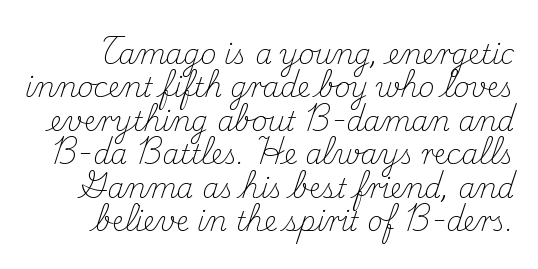
Q: Is the text bold? A: No.
Q: Is the text italic (slanted)? A: Yes.
Q: Is the text underlined? A: No.
Q: Is the spacing between letters normal or unusually wide? A: Normal.
